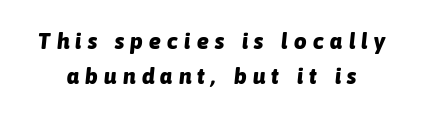
The image shows 22 px bold type, italic (leaning right); set normal line spacing (1.6x), unusually wide letter spacing (+0.29 em), not underlined.
